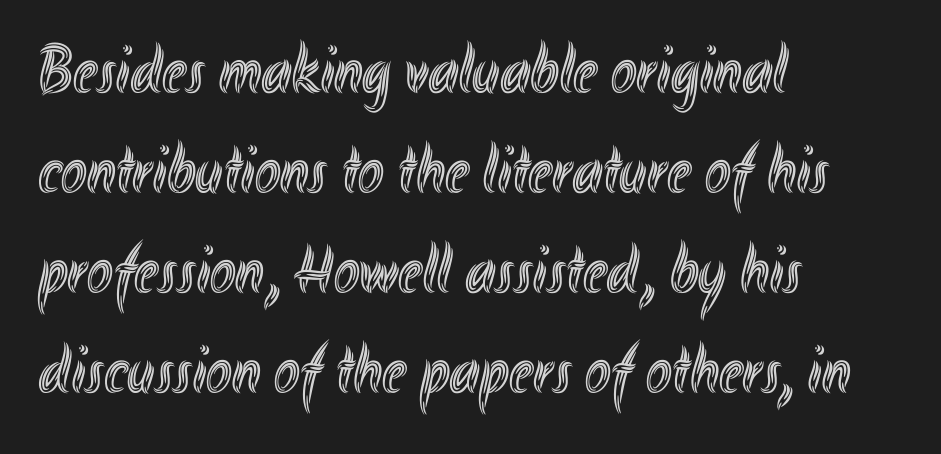
Leading: standard. The text block is weighted toward the left margin, trailing off unevenly rightward. A typesetter would call this zero additional tracking. This sample has the flowing, uneven cadence of proportional lettering.
